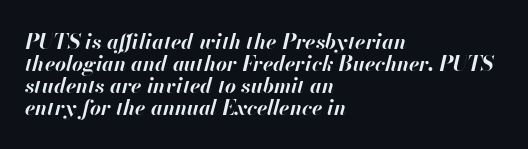
Q: Is the text bold? A: Yes.
Q: Is the text italic (slanted)? A: Yes, it leans right by about 13 degrees.
Q: Is the text underlined? A: No.
Q: How is the paragraph aligned? A: Left-aligned.
Q: Is the spacing between letters normal or unusually wide? A: Normal.
Q: Is the spacing between lines tight, normal or loose? A: Tight.
